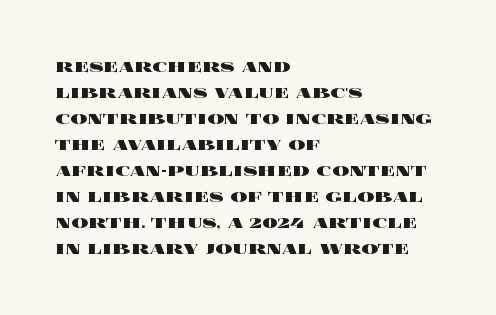
The image shows 21 px bold type, upright; set left-aligned, line spacing 1.24x, normal letter spacing, not underlined.
